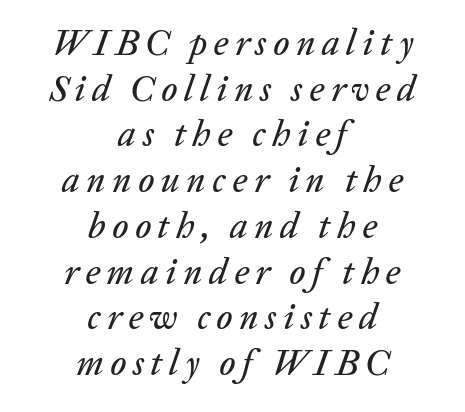
Descender tails drop into unmarked territory. Teacher's note: observe the equal gaps on both sides — that is centered alignment. Evenly set lines give the paragraph a standard silhouette. A typesetter would mark this as italic. You could not count columns in this text — the font is proportionally spaced.
